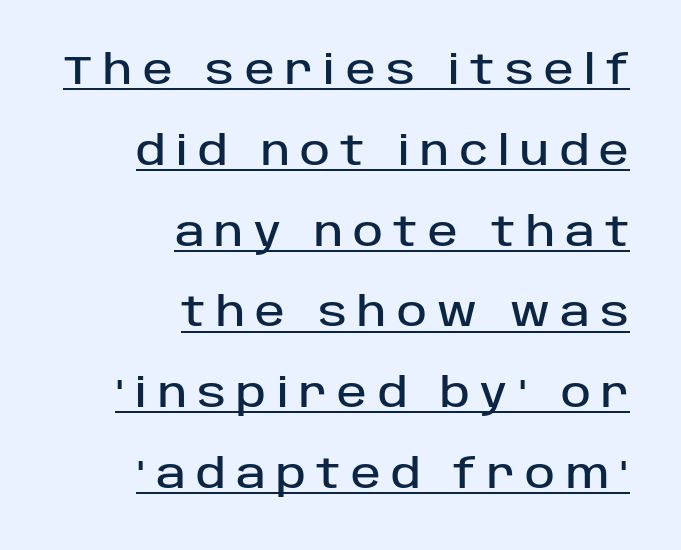
Is this a fixed-width face? No — the glyphs have proportional, varying widths. Students, observe the line beneath the letters — that is underlining. Posture: vertical. The passage is arranged like a letterhead date or caption credit — flush right. Typographically, this falls in the sans-serif category.
